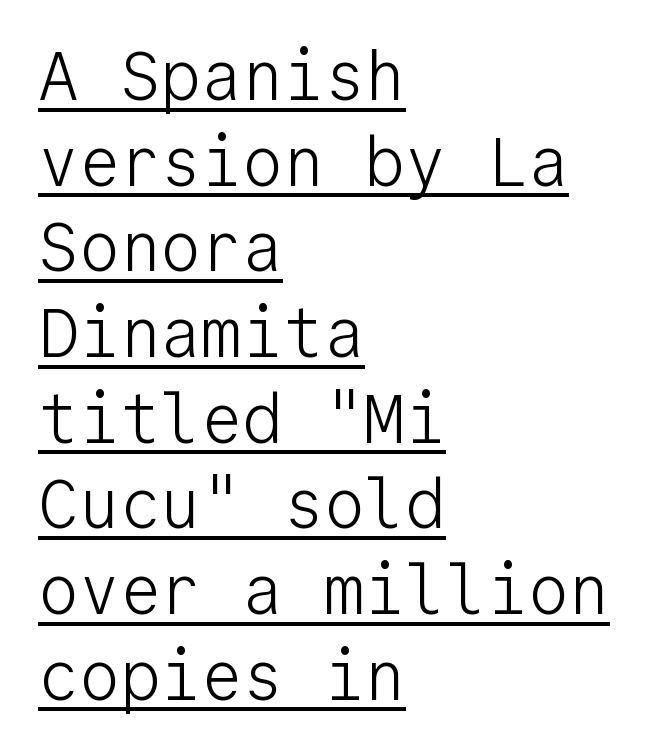
Q: Is the text bold? A: No.
Q: Is the text italic (slanted)? A: No, it is upright.
Q: Is the typeface a serif or a sans-serif typeface? A: Sans-serif.
Q: Is the text underlined? A: Yes.
Q: How is the paragraph aligned? A: Left-aligned.
Q: Is the spacing between letters normal or unusually wide? A: Normal.
Q: Is the spacing between lines tight, normal or loose? A: Normal.
Q: Width (condensed, normal, or wide)? A: Normal.
Q: Stroke contrast? A: Low.
Q: x-height? A: Medium.
Q: Monospaced? A: Yes.
